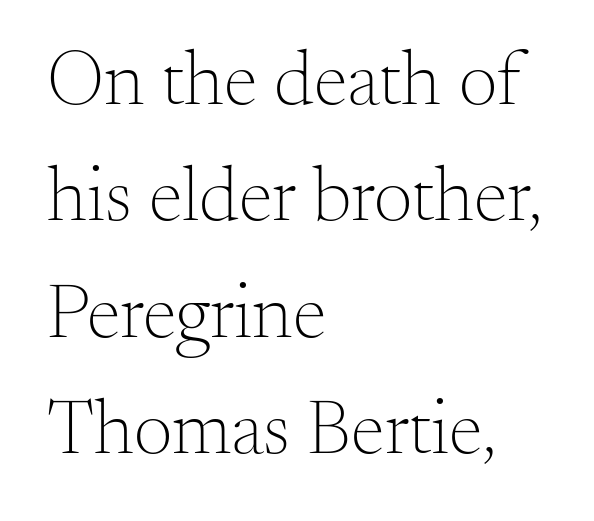
{"serif": "yes", "italic": "no", "bold": "no", "weight": "light", "width": "normal", "stroke_contrast": "medium", "x_height": "small", "monospaced": "no", "underline": "no", "align": "left", "line_spacing": "normal", "line_spacing_ratio": 1.51, "letter_spacing": "normal", "letter_spacing_em": 0.0, "glyph_px": 77}
